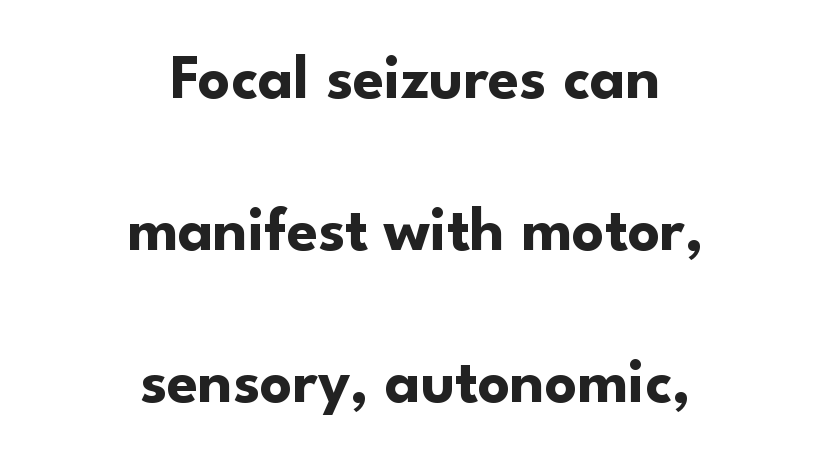
The characters display no serif detailing; their extremities are plain. Heavy, bold letterforms. Ascenders rise straight up at ninety degrees. You could not count columns in this text — the font is proportionally spaced. The string is rendered with underlining switched off.
